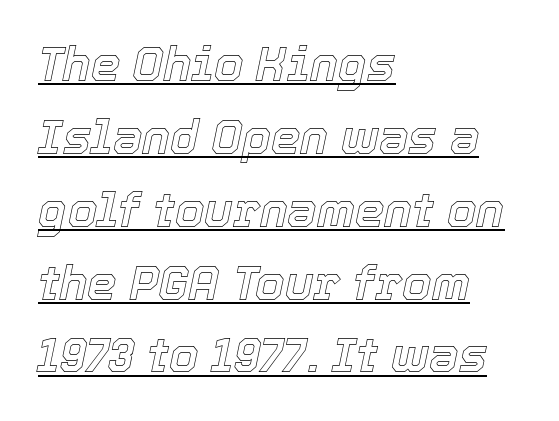
The image shows 47 px text type, italic (leaning right); set left-aligned, normal line spacing (1.55x), normal letter spacing, underlined; a medium x-height.
